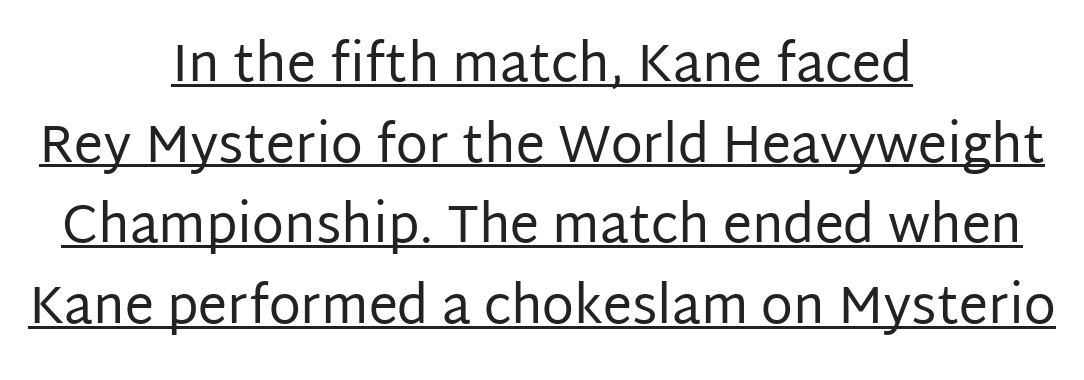
The image shows 52 px regular-weight sans-serif type, upright; set centered, normal line spacing (1.55x), normal letter spacing, underlined; low stroke contrast and a large x-height.
